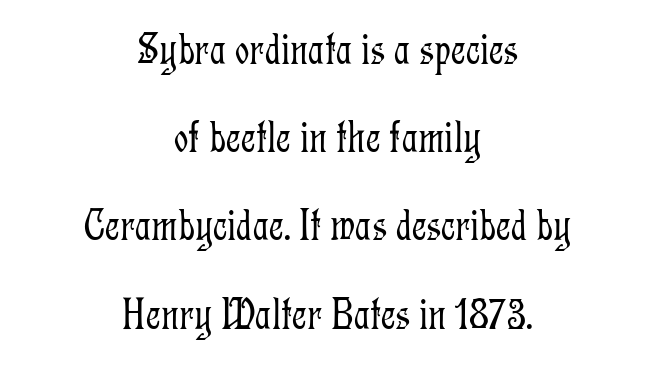
Q: Is the text bold? A: No.
Q: Is the text italic (slanted)? A: No, it is upright.
Q: Is the typeface a serif or a sans-serif typeface? A: Serif.
Q: Is the text underlined? A: No.
Q: How is the paragraph aligned? A: Centered.
Q: Is the spacing between letters normal or unusually wide? A: Normal.
Q: Is the spacing between lines tight, normal or loose? A: Loose.
Q: Width (condensed, normal, or wide)? A: Condensed.
Q: Stroke contrast? A: Low.
Q: x-height? A: Medium.
Q: Monospaced? A: No.
